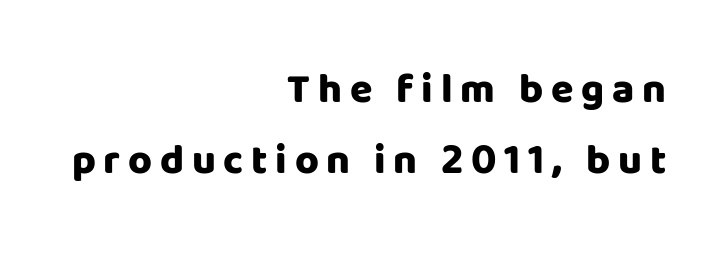
{"serif": "no", "italic": "no", "bold": "yes", "weight": "heavy", "width": "normal", "stroke_contrast": "low", "x_height": "large", "monospaced": "no", "underline": "no", "align": "right", "line_spacing_ratio": 1.74, "glyph_px": 41}
